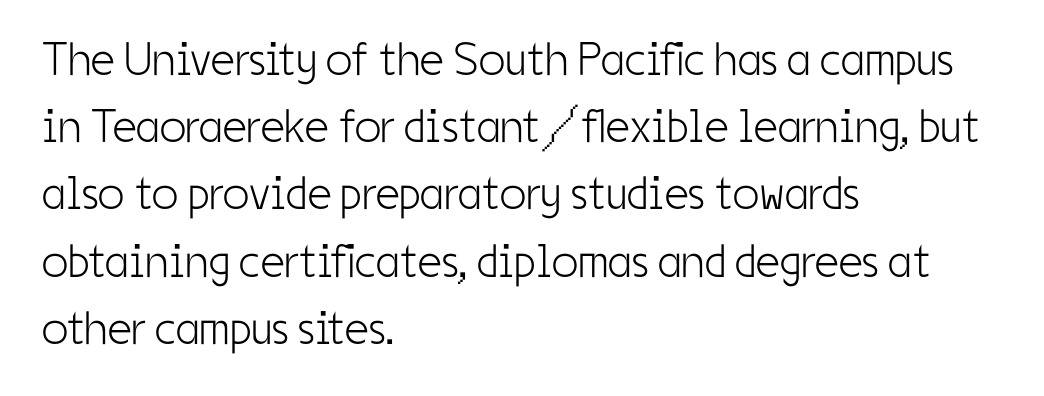
Classification — sans serif. Nothing unusual about the tracking: characters are spaced as the font intends. Any mark beneath the type? The region is blank. Rendered with straight, roman letterforms. Is this a heavy cut? Hardly; it is regular or lighter. Whoever set this chose a conventional vertical rhythm.
